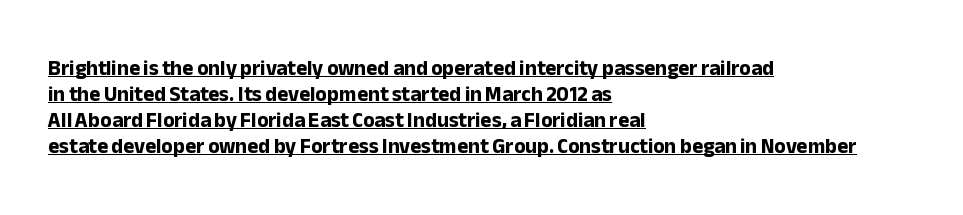
The image shows 21 px bold type, upright; set left-aligned, line spacing 1.24x, normal letter spacing, underlined.
